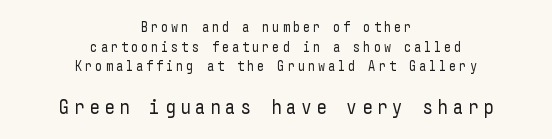
The passage shown is not bold in any degree. The foot of each line stays bare and open. Which margin do the lines hug? Neither — every line sits in the middle. This block has exactly the height ordinary leading produces. Small over large — that's the arrangement of the two blocks here. Someone cranked the tracking dial way up on this one.
